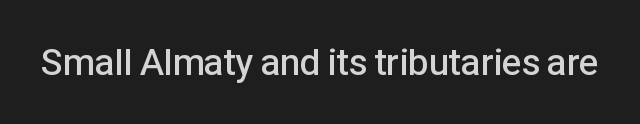
Q: Is the text bold? A: Semi-bold.
Q: Is the text italic (slanted)? A: No, it is upright.
Q: Is the typeface a serif or a sans-serif typeface? A: Sans-serif.
Q: Is the text underlined? A: No.
Q: Is the spacing between letters normal or unusually wide? A: Normal.
Q: Width (condensed, normal, or wide)? A: Normal.
Q: Stroke contrast? A: Low.
Q: x-height? A: Medium.
Q: Monospaced? A: No.
